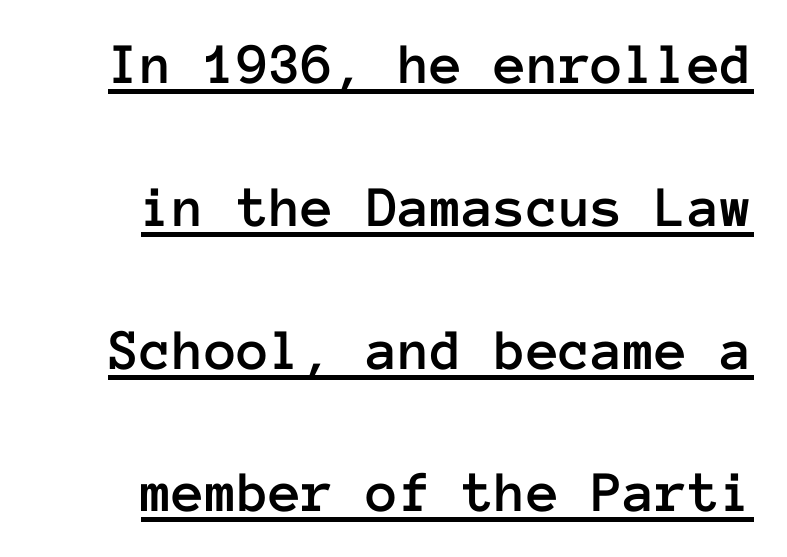
{"italic": "no", "width": "normal", "stroke_contrast": "low", "x_height": "medium", "monospaced": "yes", "underline": "yes", "line_spacing": "loose", "line_spacing_ratio": 2.42, "letter_spacing": "normal", "letter_spacing_em": 0.0, "glyph_px": 59}
